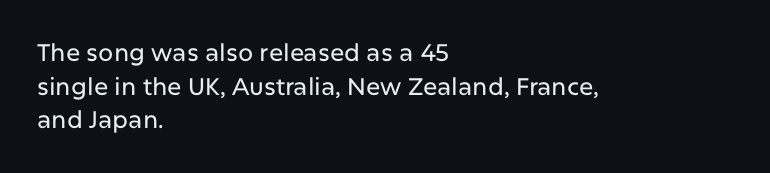
Leading matches the norm, producing a regular column. Every stem runs plumb, perpendicular to the baseline. Underline: absent. In CSS terms this would be text-align: left. Here the glyphs are tracked normally, forming tight word shapes.
